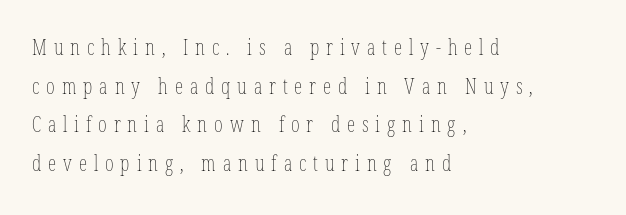
{"italic": "no", "bold": "no", "underline": "no", "align": "left", "line_spacing_ratio": 1.84, "letter_spacing": "wide", "letter_spacing_em": 0.33, "glyph_px": 21}
